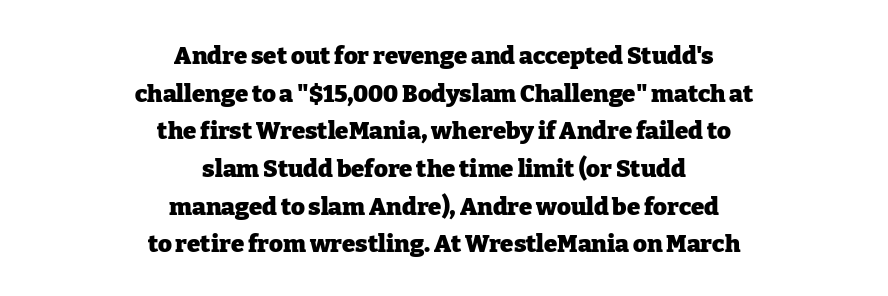
The image shows 24 px bold type, upright; set centered, normal line spacing (1.57x), normal letter spacing, not underlined.
